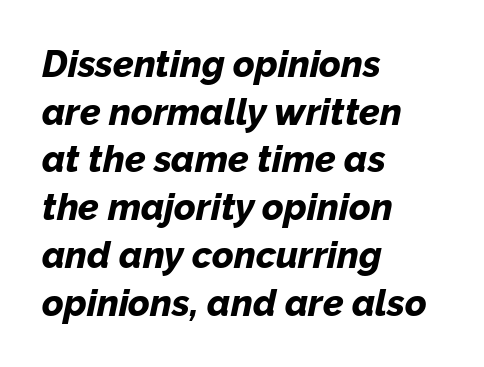
Q: Is the text bold? A: Yes.
Q: Is the text italic (slanted)? A: Yes, it leans right by about 12 degrees.
Q: Is the text underlined? A: No.
Q: How is the paragraph aligned? A: Left-aligned.
Q: Is the spacing between letters normal or unusually wide? A: Normal.
Q: Is the spacing between lines tight, normal or loose? A: Normal.
Q: Width (condensed, normal, or wide)? A: Normal.
Q: Stroke contrast? A: Low.
Q: x-height? A: Medium.
Q: Monospaced? A: No.
